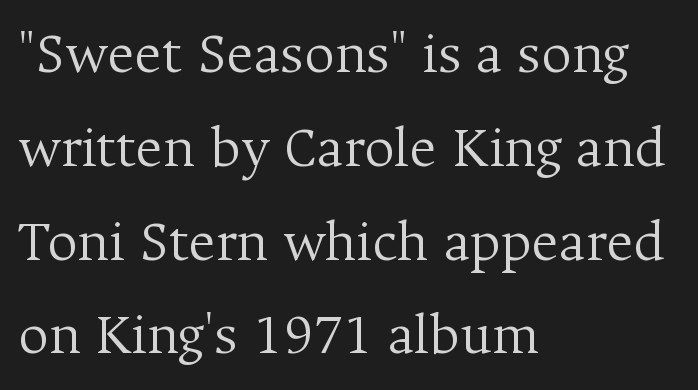
Vertically, the passage feels balanced, rows spaced as you'd expect. Yep, those are serifs on the letters. The strip under each line holds only bare page. Default kerning and tracking; the words read as compact shapes. This is the regular roman posture of the typeface.
